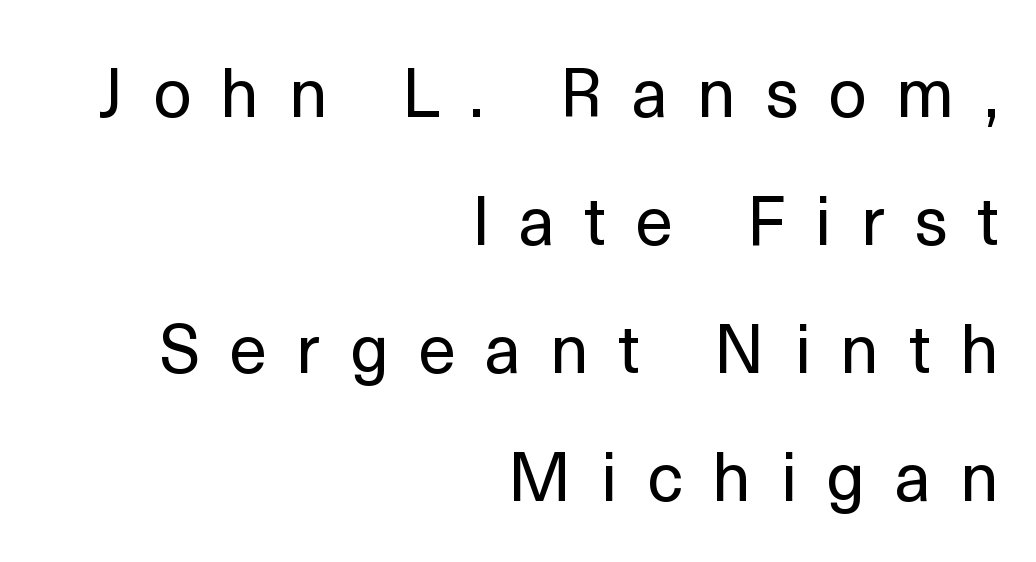
Type without underlining. What stands out about the letter spacing? Its width — letters are far apart. The lines in this sample share a right terminus and differ only in where they begin. Each stroke keeps to a modest, everyday thickness or less. The face used here is proportionally spaced, like ordinary book or web type.
